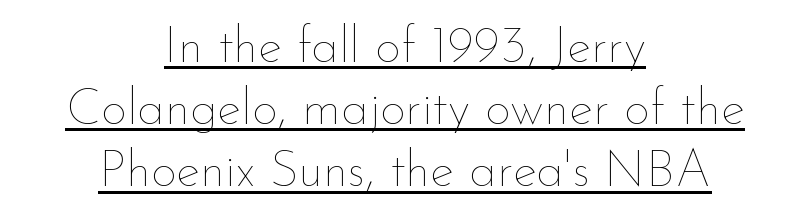
The image shows 51 px thin type, upright; set centered, line spacing 1.22x, normal letter spacing, underlined; low stroke contrast and a small x-height.
